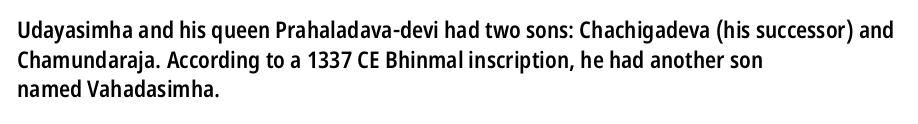
{"italic": "no", "bold": "semi", "underline": "no", "align": "left", "line_spacing": "normal", "line_spacing_ratio": 1.29, "letter_spacing": "normal", "letter_spacing_em": 0.0, "glyph_px": 23}
